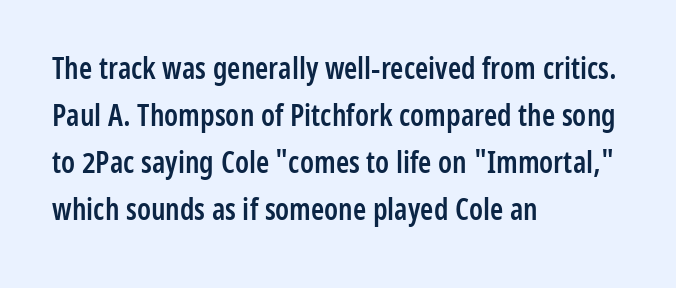
Q: Is the text bold? A: Semi-bold.
Q: Is the text italic (slanted)? A: No, it is upright.
Q: Is the typeface a serif or a sans-serif typeface? A: Sans-serif.
Q: Is the text underlined? A: No.
Q: How is the paragraph aligned? A: Left-aligned.
Q: Is the spacing between letters normal or unusually wide? A: Normal.
Q: Is the spacing between lines tight, normal or loose? A: Normal.
Q: Width (condensed, normal, or wide)? A: Condensed.
Q: Stroke contrast? A: Low.
Q: x-height? A: Medium.
Q: Monospaced? A: No.
